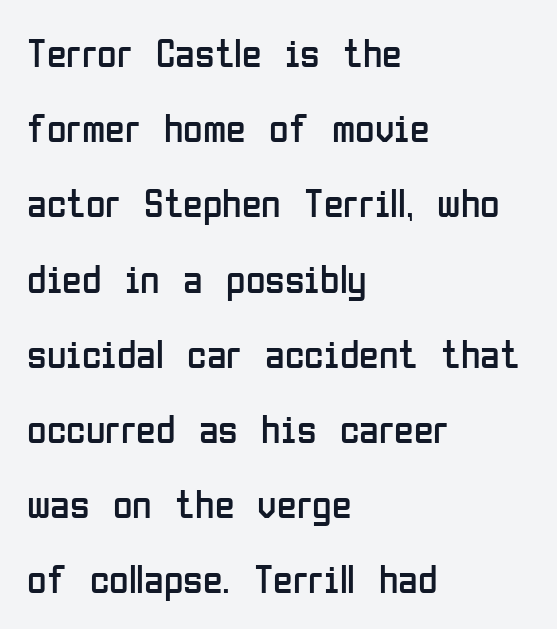
The image shows 40 px regular-weight, condensed sans-serif type, upright; set left-aligned, line spacing 1.88x, normal letter spacing, not underlined; low stroke contrast and a medium x-height.
